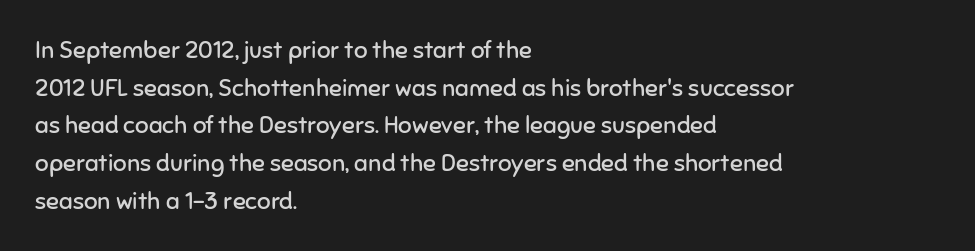
{"italic": "no", "bold": "no", "underline": "no", "align": "left", "line_spacing": "normal", "line_spacing_ratio": 1.57, "letter_spacing": "normal", "letter_spacing_em": 0.0, "glyph_px": 24}
